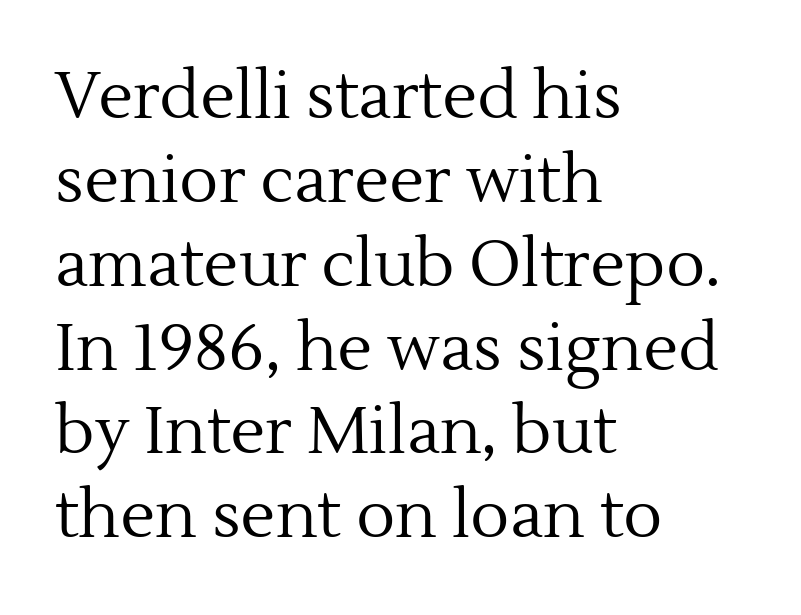
{"serif": "yes", "italic": "no", "bold": "no", "weight": "regular", "width": "normal", "x_height": "medium", "monospaced": "no", "underline": "no", "align": "left", "line_spacing": "normal", "line_spacing_ratio": 1.29, "letter_spacing": "normal", "letter_spacing_em": 0.0, "glyph_px": 65}
